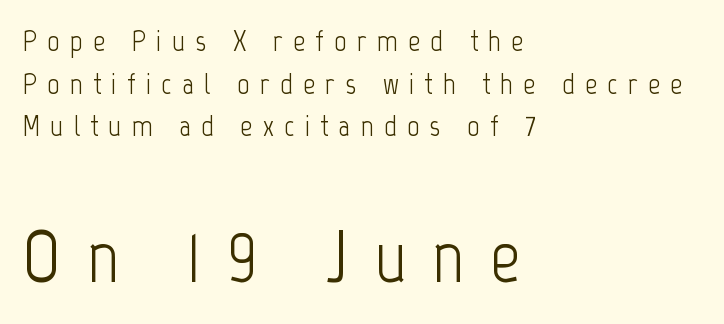
{"serif": "no", "italic": "no", "bold": "no", "weight": "light", "width": "condensed", "stroke_contrast": "low", "x_height": "medium", "monospaced": "no", "underline": "no", "align": "left", "line_spacing": "normal", "line_spacing_ratio": 1.42, "letter_spacing": "wide", "letter_spacing_em": 0.34, "larger_block": "second", "size_ratio": 2.5, "glyph_px": 75}
